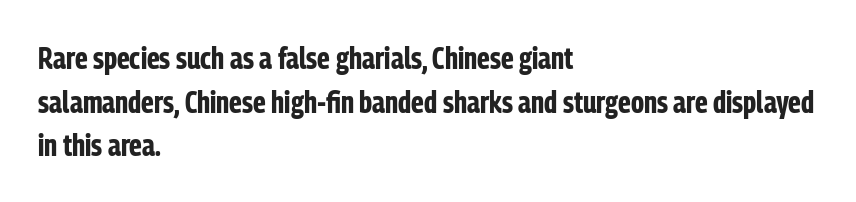
{"serif": "no", "italic": "no", "bold": "yes", "weight": "bold", "width": "condensed", "stroke_contrast": "low", "x_height": "medium", "monospaced": "no", "underline": "no", "align": "left", "line_spacing": "normal", "line_spacing_ratio": 1.41, "letter_spacing": "normal", "letter_spacing_em": 0.0, "glyph_px": 31}
